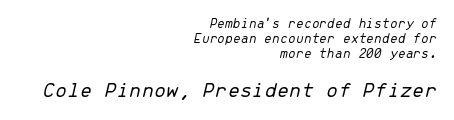
Q: Is the text bold? A: No.
Q: Is the text italic (slanted)? A: Yes, it leans right by about 13 degrees.
Q: Is the text underlined? A: No.
Q: How is the paragraph aligned? A: Right-aligned.
Q: Is the spacing between letters normal or unusually wide? A: Normal.
Q: Is the spacing between lines tight, normal or loose? A: Tight.
Q: Which block of text is set in a larger size, the first (top) or the second (bottom)? A: The second (bottom) one.
